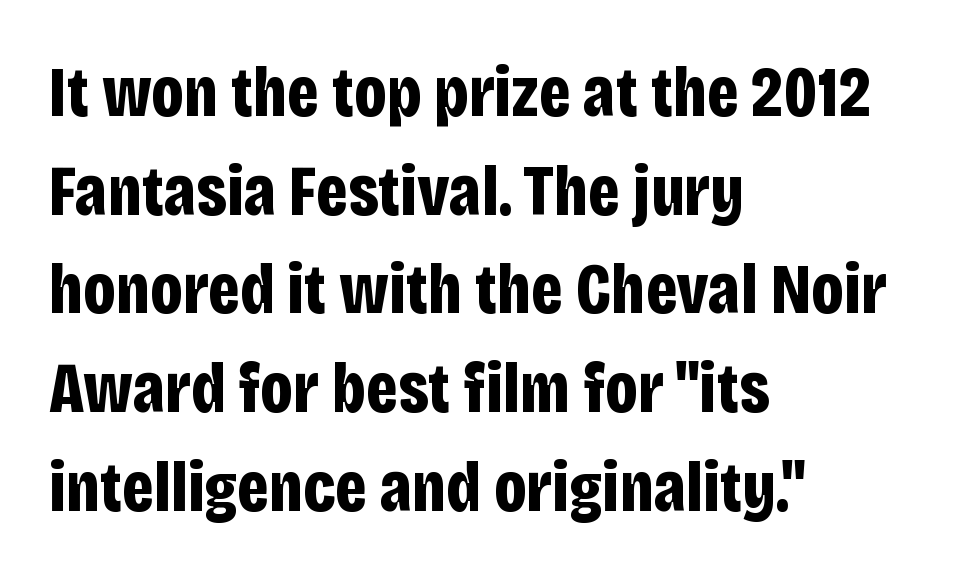
Bare-footed words on every line. This sample uses plain, unmodified letter spacing. A typesetter would call this leading conventional body-copy spacing. Every letter is thick-stroked: bold, no question.
